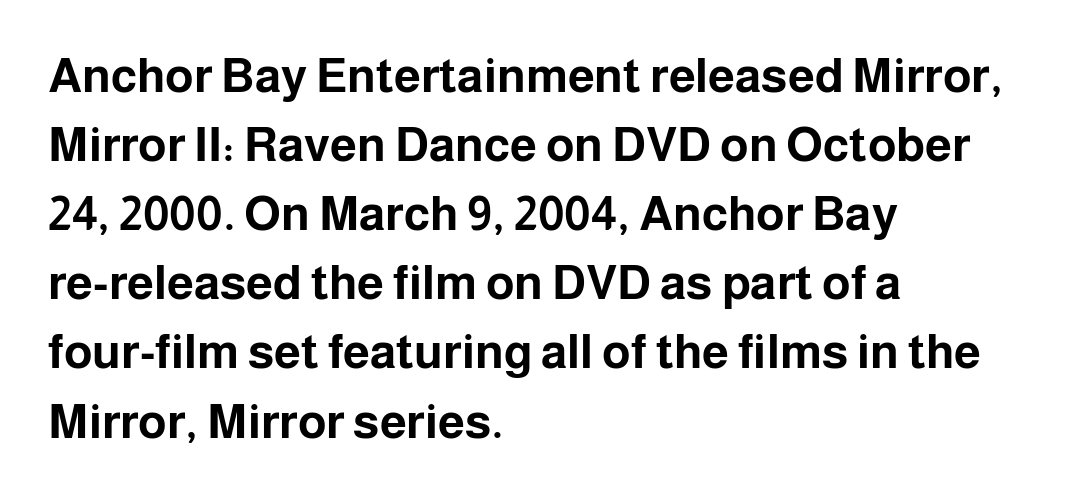
{"serif": "no", "italic": "no", "bold": "yes", "weight": "bold", "width": "normal", "stroke_contrast": "low", "x_height": "medium", "monospaced": "no", "underline": "no", "align": "left", "line_spacing": "normal", "line_spacing_ratio": 1.44, "letter_spacing": "normal", "letter_spacing_em": 0.0, "glyph_px": 48}
